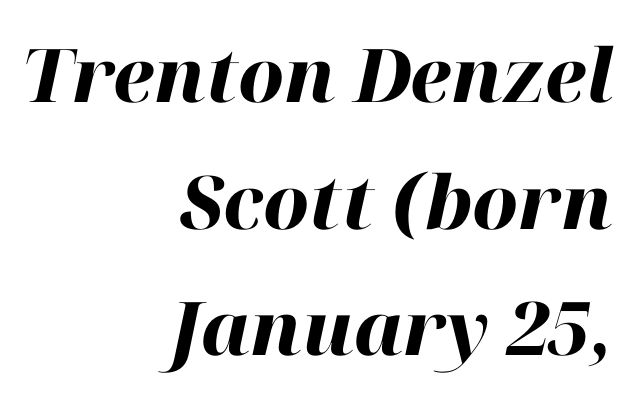
The image shows 74 px heavy type, italic (leaning right); set right-aligned, line spacing 1.71x, normal letter spacing, not underlined; high stroke contrast and a medium x-height.
